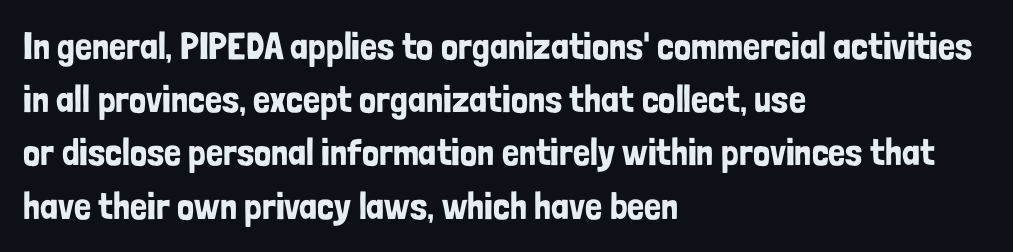
The image shows 38 px condensed sans-serif type, upright; set left-aligned, normal line spacing (1.4x), normal letter spacing, not underlined; low stroke contrast and a medium x-height.
